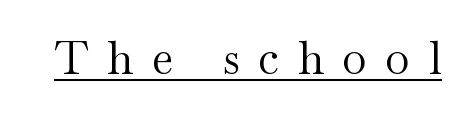
The image shows 45 px regular-weight, wide serif type, upright; set unusually wide letter spacing (+0.41 em), underlined; medium stroke contrast and a small x-height.
